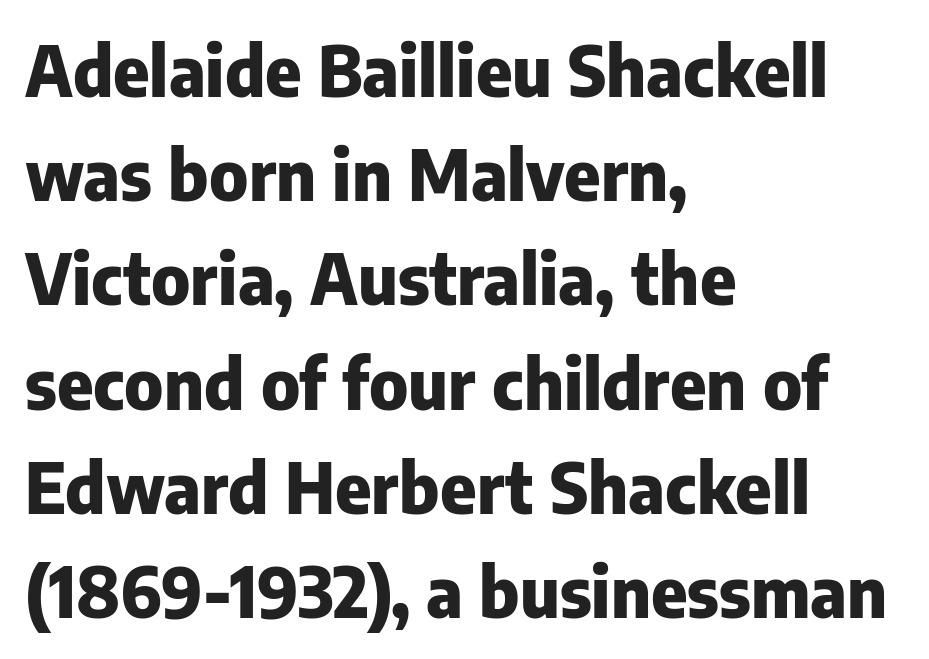
The image shows 69 px heavy sans-serif type, upright; set left-aligned, normal line spacing (1.51x), normal letter spacing, not underlined; low stroke contrast and a medium x-height.
